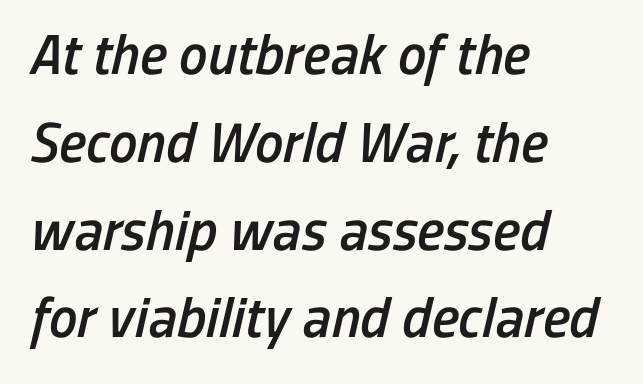
The image shows 57 px semibold, condensed type, italic (leaning right); set left-aligned, normal line spacing (1.54x), normal letter spacing, not underlined; low stroke contrast and a medium x-height.
